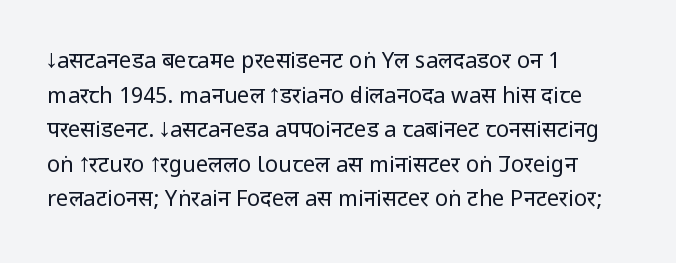
The image shows 22 px text type, upright; set left-aligned, normal line spacing (1.57x), normal letter spacing, not underlined.
